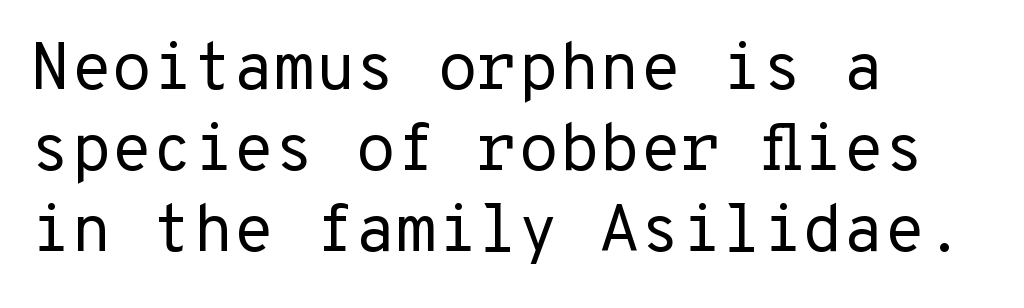
Q: Is the text bold? A: No.
Q: Is the text italic (slanted)? A: No, it is upright.
Q: Is the typeface a serif or a sans-serif typeface? A: Sans-serif.
Q: Is the text underlined? A: No.
Q: How is the paragraph aligned? A: Left-aligned.
Q: Is the spacing between letters normal or unusually wide? A: Normal.
Q: Width (condensed, normal, or wide)? A: Normal.
Q: Stroke contrast? A: Low.
Q: x-height? A: Medium.
Q: Monospaced? A: Yes.
